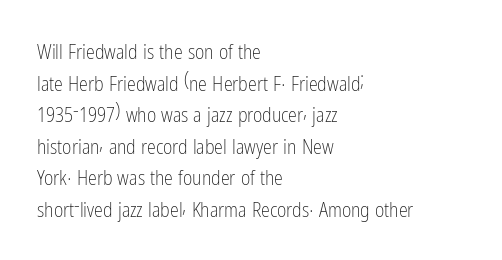
Teacher's note: observe the even left margin — that is flush-left alignment. The passage shown is not underscored anywhere. The rendering uses a moderate line-height, typical for paragraphs. Ascenders rise straight up at ninety degrees. Nobody touched the tracking dial on this one.
